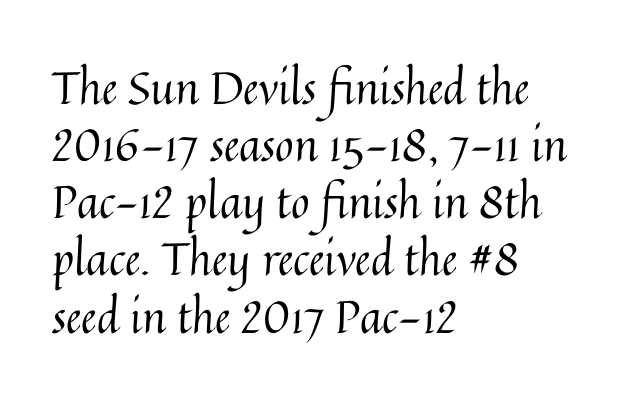
One glance says typical: line gaps are just what's usual. Caption: multi-line text, flush left, ragged right. The area under the type is left untouched. Here the designer chose a conventional face with non-uniform glyph widths.
